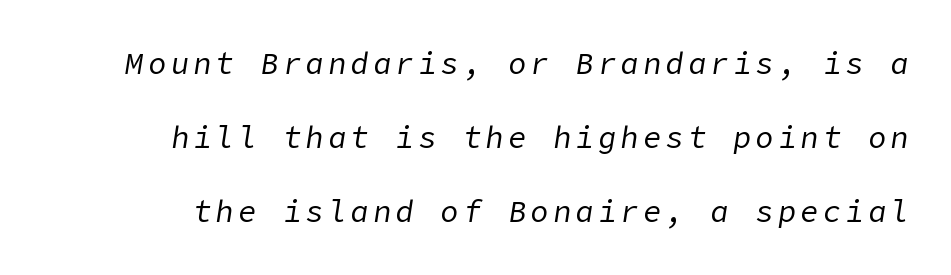
Letters rest on an invisible, unmarked baseline. Is the type heavy? It reads as light-to-regular instead. The glyphs look as if they've been sheared to an angle. Notice the wide empty band between every row — that's loose leading.
